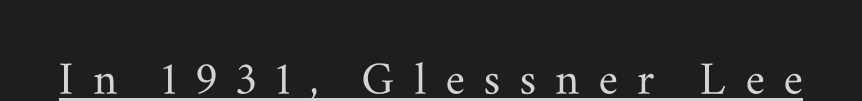
Q: Is the text italic (slanted)? A: No, it is upright.
Q: Is the typeface a serif or a sans-serif typeface? A: Serif.
Q: Is the text underlined? A: Yes.
Q: Is the spacing between letters normal or unusually wide? A: Unusually wide.
Q: Width (condensed, normal, or wide)? A: Wide.
Q: Stroke contrast? A: Medium.
Q: x-height? A: Small.
Q: Monospaced? A: No.
